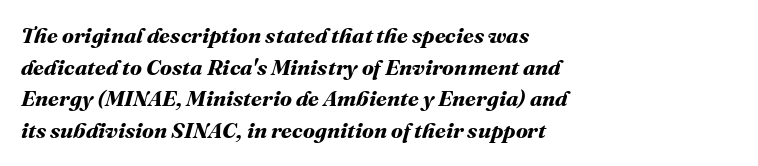
Q: Is the text bold? A: Yes.
Q: Is the text underlined? A: No.
Q: How is the paragraph aligned? A: Left-aligned.
Q: Is the spacing between letters normal or unusually wide? A: Normal.
Q: Is the spacing between lines tight, normal or loose? A: Normal.
